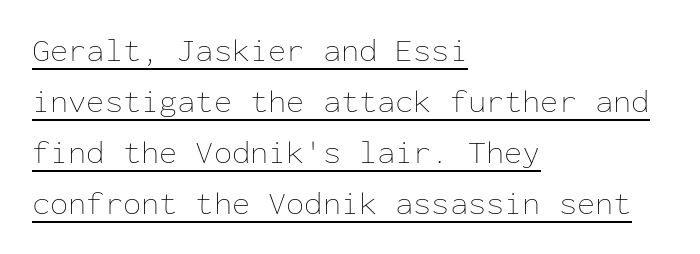
The image shows 33 px thin type, upright, monospaced; set left-aligned, normal line spacing (1.55x), normal letter spacing, underlined; low stroke contrast and a medium x-height.
